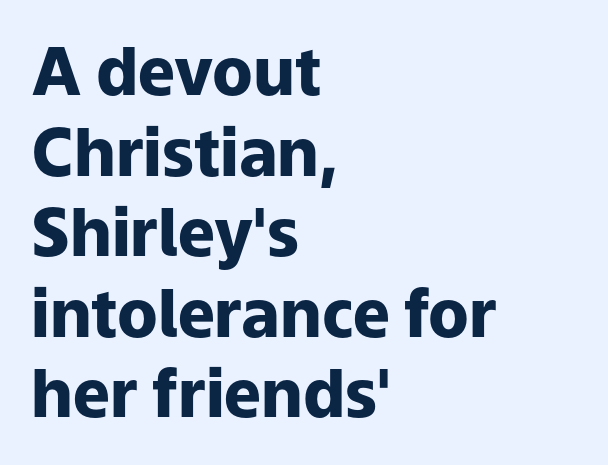
The image shows 66 px heavy sans-serif type, upright; set left-aligned, line spacing 1.22x, normal letter spacing, not underlined; low stroke contrast and a medium x-height.
